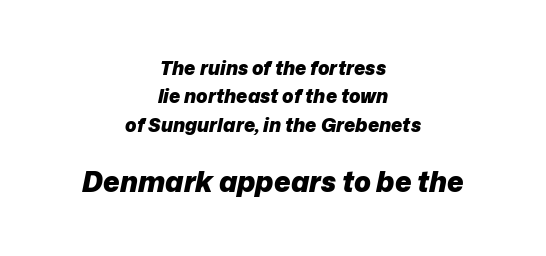
{"italic": "yes", "lean": "right", "slant_degrees": 12, "bold": "yes", "weight": "heavy", "width": "normal", "stroke_contrast": "low", "x_height": "medium", "monospaced": "no", "underline": "no", "align": "center", "line_spacing": "normal", "line_spacing_ratio": 1.49, "letter_spacing": "normal", "letter_spacing_em": 0.0, "larger_block": "second", "size_ratio": 1.47, "glyph_px": 28}
